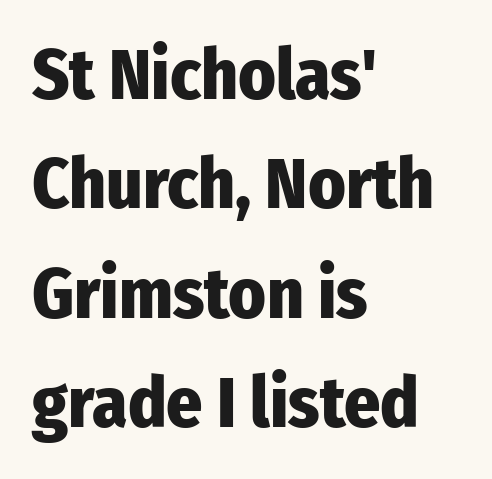
What's the leading like? Ordinary, nothing unusual. The specimen omits any rule beneath the text block's lines. All the whitespace from short lines collects on the right. The rendering uses a bold face; every stroke is thick and dark. Students, note that the glyphs here touch the page at normal intervals.
